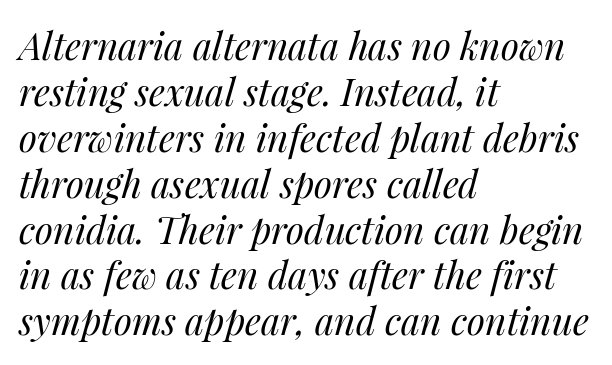
Each word holds together tightly as a unit, with standard inter-letter gaps. The face used here is proportionally spaced, like ordinary book or web type. Underline: absent. The passage is arranged the way most books set body copy — flush left. The typesetting does not lean heavy: it is not bold. This sample uses an oblique cut, with every glyph tilted off the vertical.
